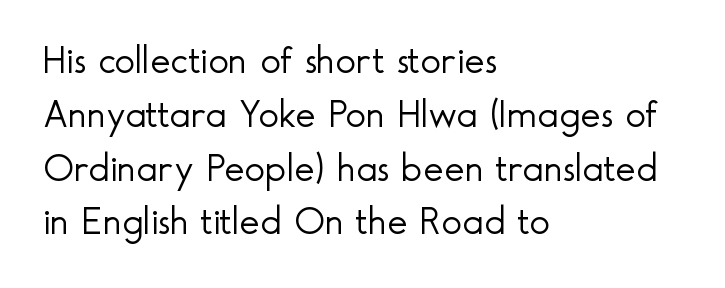
{"serif": "no", "italic": "no", "bold": "no", "weight": "light", "width": "normal", "x_height": "small", "monospaced": "no", "underline": "no", "align": "left", "line_spacing": "normal", "line_spacing_ratio": 1.38, "letter_spacing": "normal", "letter_spacing_em": 0.0, "glyph_px": 39}
